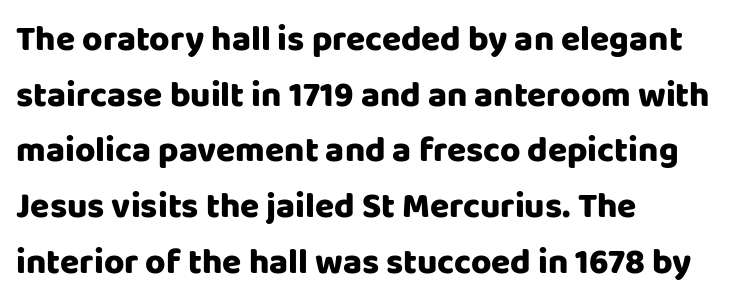
Q: Is the text italic (slanted)? A: No, it is upright.
Q: Is the typeface a serif or a sans-serif typeface? A: Sans-serif.
Q: Is the text underlined? A: No.
Q: How is the paragraph aligned? A: Left-aligned.
Q: Is the spacing between letters normal or unusually wide? A: Normal.
Q: Is the spacing between lines tight, normal or loose? A: Normal.
Q: Width (condensed, normal, or wide)? A: Normal.
Q: Stroke contrast? A: Low.
Q: x-height? A: Large.
Q: Monospaced? A: No.
